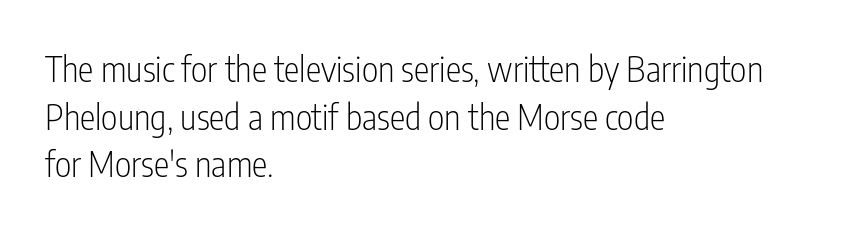
The letters advance in unequal steps, a hallmark of proportional type. Rows of type keep a routine distance in the vertical direction. Caption: multi-line text, flush left, ragged right. Examine the stroke ends and you'll find no serifs.
